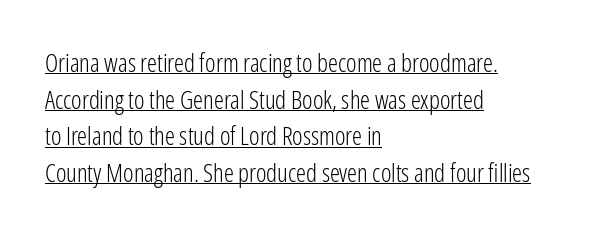
This rendering uses left alignment, leaving the right contour irregular. Quick note: interline space is typical. Default kerning and tracking; the words read as compact shapes. Notice how a bar underscores the lettering throughout. Posture: upright roman.
